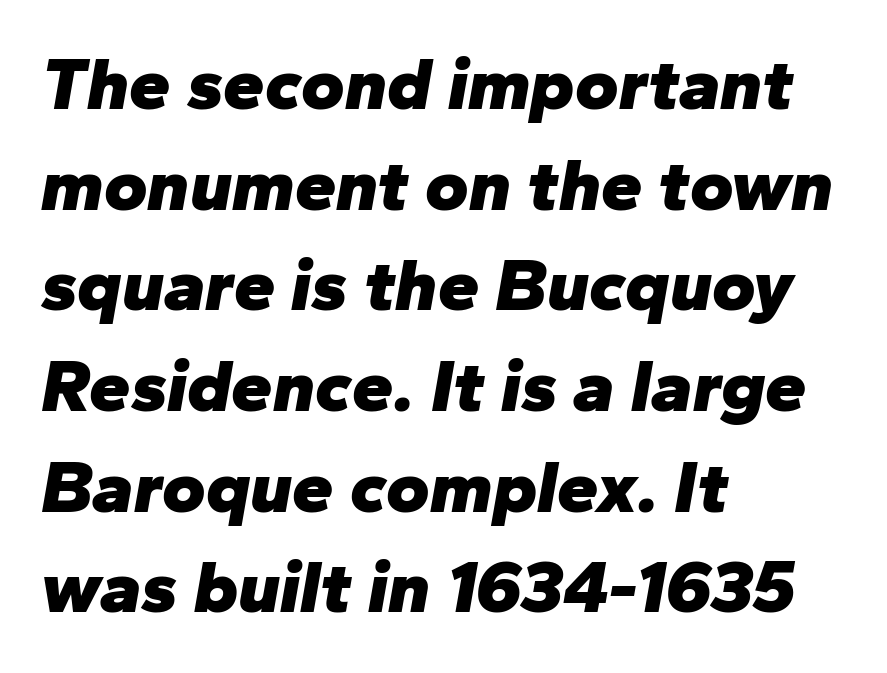
Casual observation: everything's shoved over to the left. Character widths vary here, with narrow letters taking less room than wide ones. Quick note: underline off. Leading: standard.
